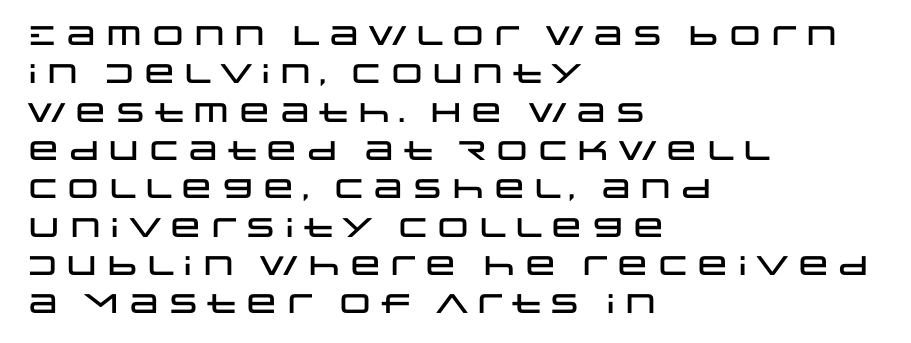
The image shows 27 px text type, upright; set left-aligned, normal line spacing (1.42x), normal letter spacing, not underlined.
